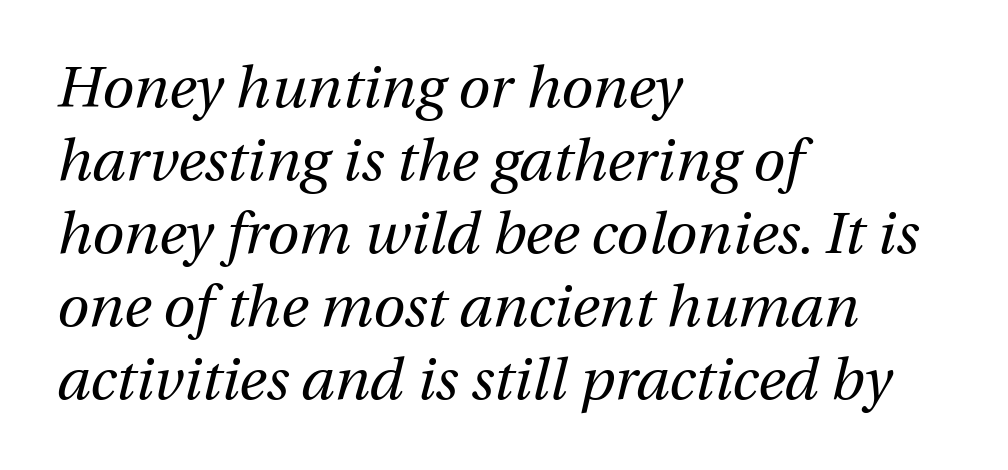
The image shows 58 px regular-weight type, italic (leaning right); set left-aligned, normal line spacing (1.26x), normal letter spacing, not underlined; medium stroke contrast and a medium x-height.
